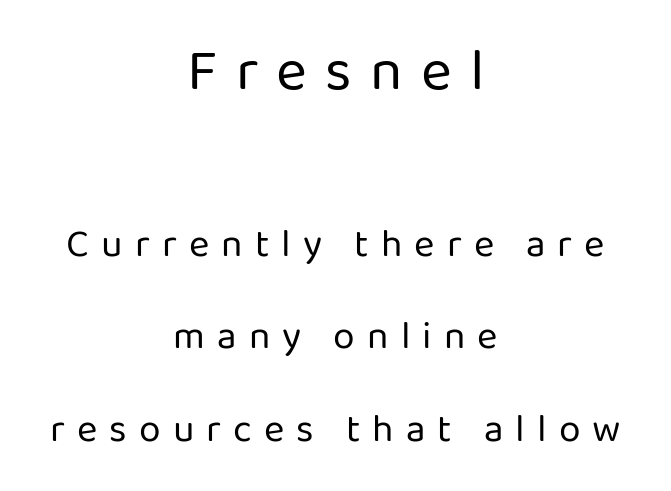
{"serif": "no", "italic": "no", "bold": "no", "weight": "regular", "width": "normal", "stroke_contrast": "low", "x_height": "medium", "monospaced": "no", "underline": "no", "align": "center", "line_spacing": "loose", "line_spacing_ratio": 2.38, "letter_spacing": "wide", "letter_spacing_em": 0.31, "larger_block": "first", "size_ratio": 1.51, "glyph_px": 59}
